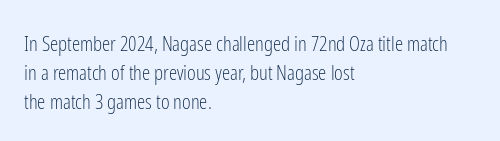
{"italic": "no", "bold": "no", "underline": "no", "align": "left", "line_spacing": "normal", "line_spacing_ratio": 1.38, "letter_spacing": "normal", "letter_spacing_em": 0.0, "glyph_px": 21}
